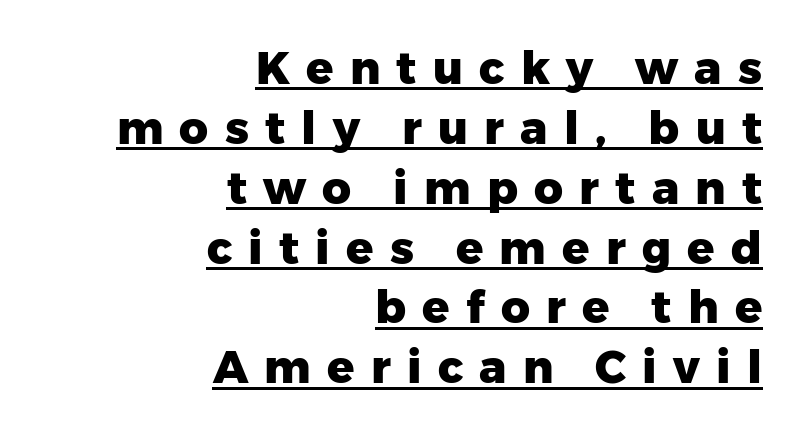
The image shows 45 px heavy sans-serif type, upright; set right-aligned, normal line spacing (1.33x), unusually wide letter spacing (+0.36 em), underlined; low stroke contrast and a medium x-height.
